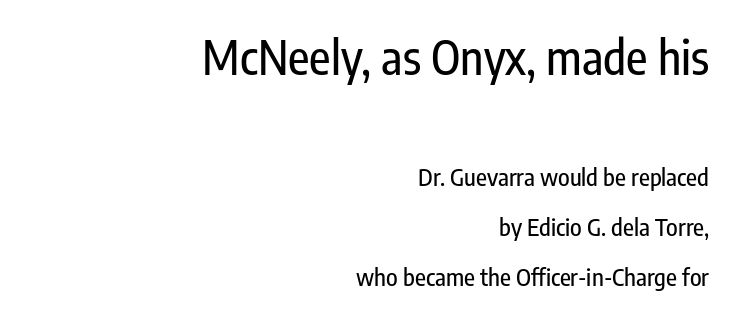
{"serif": "no", "italic": "no", "width": "condensed", "stroke_contrast": "low", "x_height": "medium", "monospaced": "no", "underline": "no", "align": "right", "line_spacing": "loose", "line_spacing_ratio": 2.08, "letter_spacing": "normal", "letter_spacing_em": 0.0, "larger_block": "first", "size_ratio": 1.96, "glyph_px": 47}
